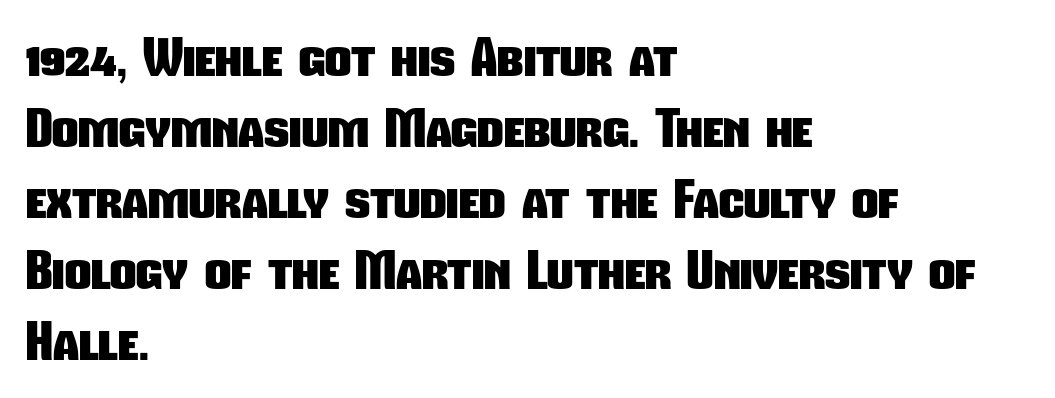
Q: Is the text bold? A: Yes.
Q: Is the typeface a serif or a sans-serif typeface? A: Sans-serif.
Q: Is the text underlined? A: No.
Q: How is the paragraph aligned? A: Left-aligned.
Q: Is the spacing between letters normal or unusually wide? A: Normal.
Q: Is the spacing between lines tight, normal or loose? A: Normal.
Q: Width (condensed, normal, or wide)? A: Condensed.
Q: Stroke contrast? A: Low.
Q: x-height? A: Medium.
Q: Monospaced? A: No.
